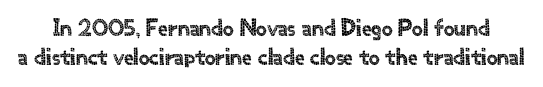
Q: Is the text italic (slanted)? A: No, it is upright.
Q: Is the text underlined? A: No.
Q: Is the spacing between letters normal or unusually wide? A: Normal.
